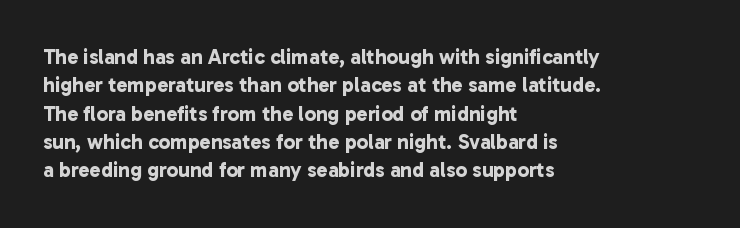
Q: Is the text bold? A: Yes.
Q: Is the text underlined? A: No.
Q: How is the paragraph aligned? A: Left-aligned.
Q: Is the spacing between letters normal or unusually wide? A: Normal.
Q: Is the spacing between lines tight, normal or loose? A: Normal.
